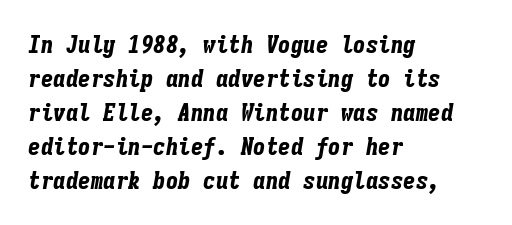
{"italic": "yes", "lean": "right", "slant_degrees": 9, "bold": "yes", "underline": "no", "align": "left", "line_spacing": "normal", "line_spacing_ratio": 1.36, "letter_spacing": "normal", "letter_spacing_em": 0.0, "glyph_px": 25}
